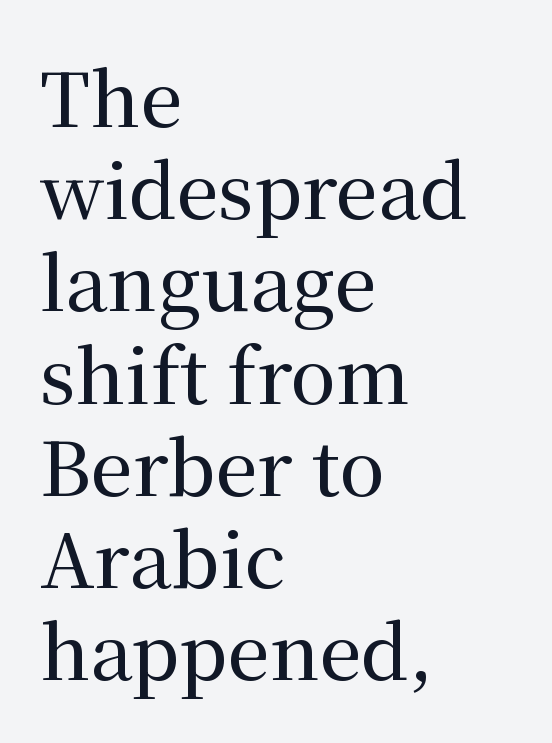
This is roman type, the default non-slanted kind. Reading down the block, your eye returns to a fixed left position each line. The baseline area is clear. How are the letters spaced? Ordinarily, with no added tracking.
